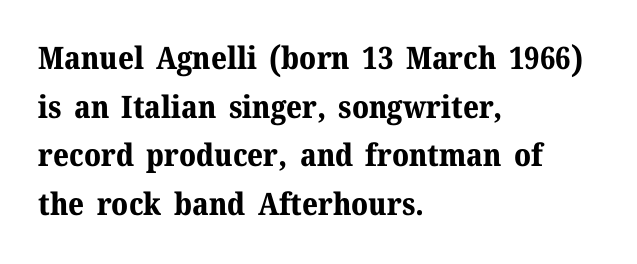
Examine the stroke ends and you'll spot serifs. Check under the words: just untouched page. Short and long lines alike share a common starting point at left. The line texture is even and compact thanks to regular tracking. These lines are rendered in a variable-pitch font. This sample uses an upright cut, with every glyph sitting square on the baseline.
